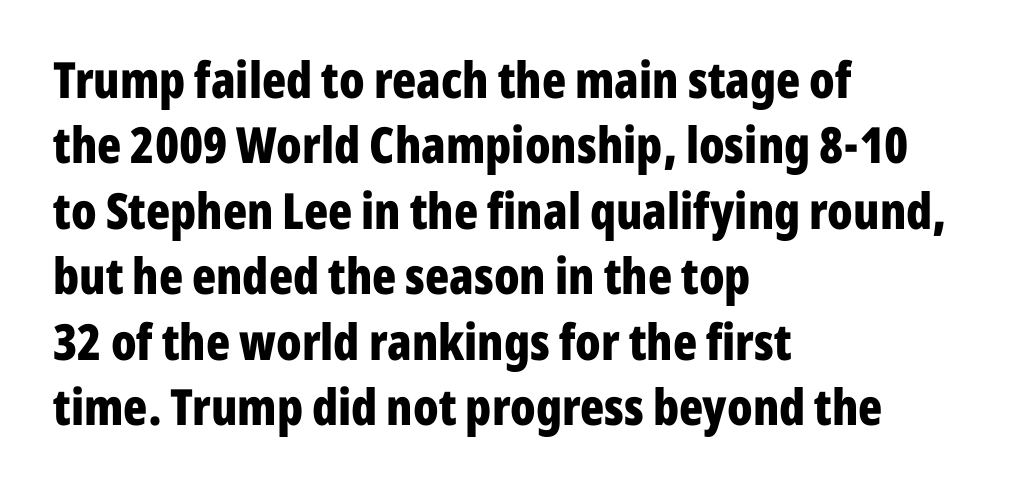
The image shows 50 px bold, condensed sans-serif type, upright; set left-aligned, normal line spacing (1.31x), normal letter spacing, not underlined; low stroke contrast and a medium x-height.
